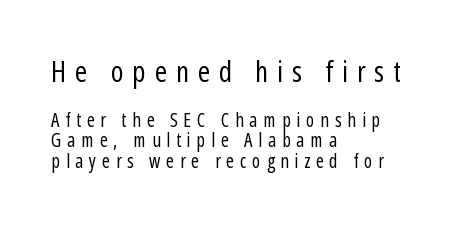
It's the straight-up-and-down kind of type. The lines in this sample share a left origin and differ only in where they stop. Tracking here is generous; glyphs stand well apart from one another. Two sizes are in play, and the larger belongs to the first block.
